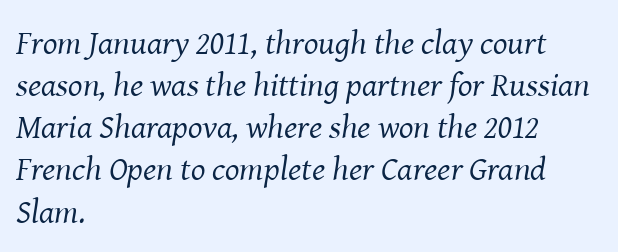
Each letter's strokes conclude with small projecting serifs. Slant detected: the letters are inclined. The paragraph has a hard left edge and a soft right edge. Stem width sits at or under what a default text font uses. Glyph-to-glyph distance matches everyday printed text.
